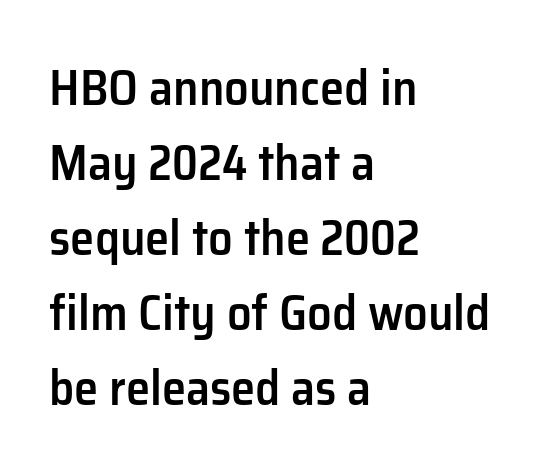
{"serif": "no", "italic": "no", "bold": "semi", "weight": "semibold", "width": "normal", "stroke_contrast": "low", "x_height": "medium", "monospaced": "no", "underline": "no", "align": "left", "line_spacing": "normal", "line_spacing_ratio": 1.53, "letter_spacing": "normal", "letter_spacing_em": 0.0, "glyph_px": 49}
